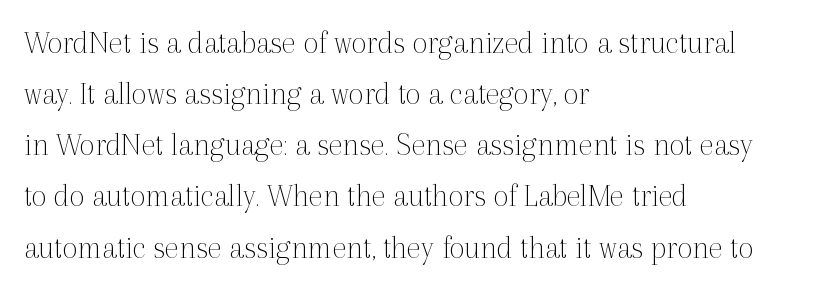
{"serif": "yes", "italic": "no", "bold": "no", "weight": "thin", "width": "normal", "x_height": "medium", "monospaced": "no", "underline": "no", "align": "left", "line_spacing": "normal", "line_spacing_ratio": 1.55, "letter_spacing": "normal", "letter_spacing_em": 0.0, "glyph_px": 33}
